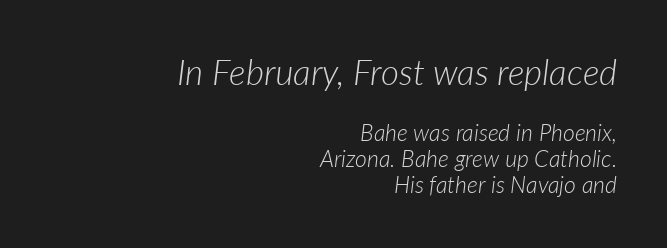
{"italic": "yes", "lean": "right", "slant_degrees": 7, "bold": "no", "weight": "light", "width": "normal", "stroke_contrast": "low", "x_height": "medium", "monospaced": "no", "underline": "no", "align": "right", "line_spacing": "tight", "line_spacing_ratio": 1.13, "letter_spacing": "normal", "letter_spacing_em": 0.0, "larger_block": "first", "size_ratio": 1.52, "glyph_px": 35}
